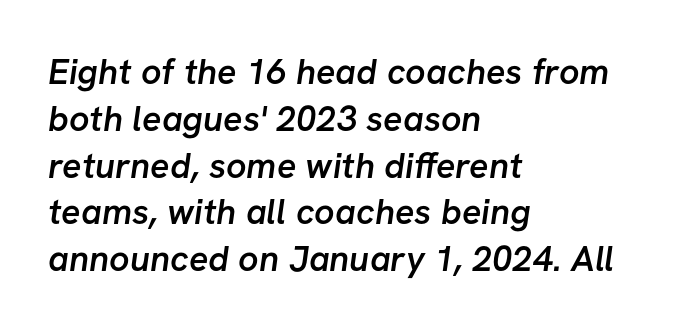
Lines of text with bare space underneath. A classic flush-left, rag-right setting is used for this passage. The type is set solid horizontally, with unmodified tracking. Each letter's strokes conclude bluntly, with no projecting serifs. Does the weight exceed regular? Yes, but only to semibold. Interline gaps are of average width in this sample.
